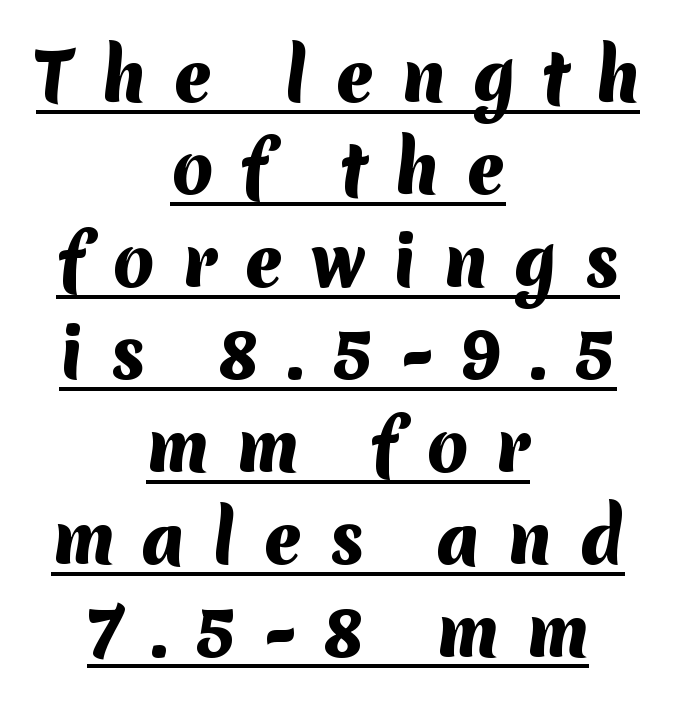
The image shows 67 px heavy sans-serif type; set centered, normal line spacing (1.38x), unusually wide letter spacing (+0.4 em), underlined; medium stroke contrast and a medium x-height.
